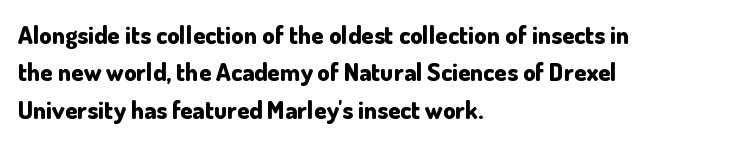
Q: Is the text bold? A: Yes.
Q: Is the text italic (slanted)? A: No, it is upright.
Q: Is the text underlined? A: No.
Q: How is the paragraph aligned? A: Left-aligned.
Q: Is the spacing between letters normal or unusually wide? A: Normal.
Q: Is the spacing between lines tight, normal or loose? A: Normal.
